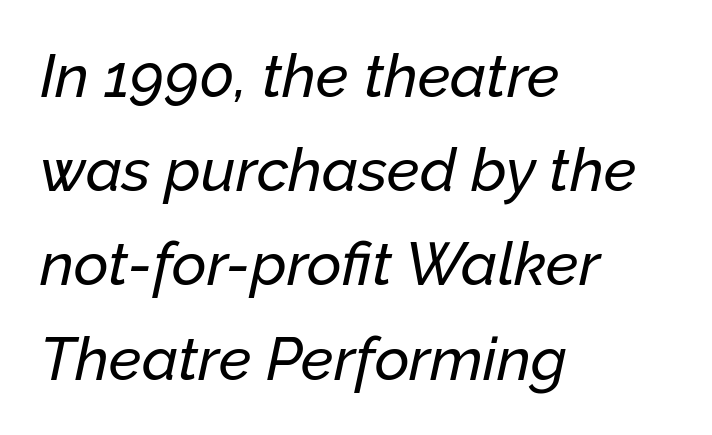
The image shows 60 px text type, italic (leaning right); set left-aligned, normal line spacing (1.57x), normal letter spacing, not underlined; low stroke contrast and a medium x-height.
